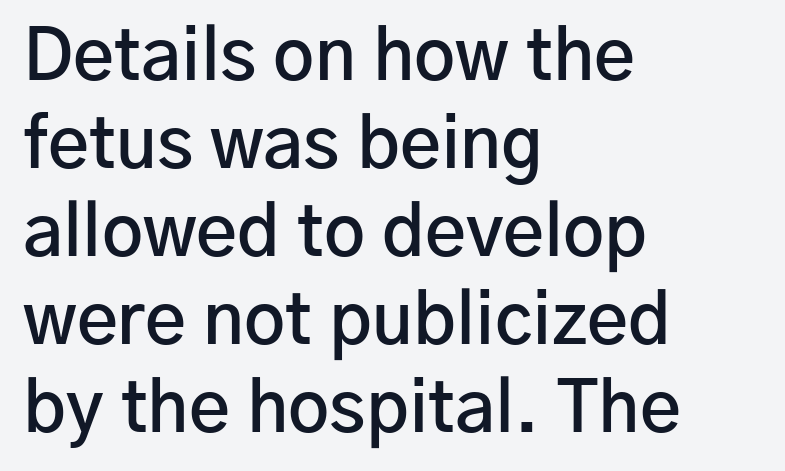
Q: Is the text bold? A: Semi-bold.
Q: Is the text italic (slanted)? A: No, it is upright.
Q: Is the typeface a serif or a sans-serif typeface? A: Sans-serif.
Q: Is the text underlined? A: No.
Q: How is the paragraph aligned? A: Left-aligned.
Q: Is the spacing between letters normal or unusually wide? A: Normal.
Q: Width (condensed, normal, or wide)? A: Normal.
Q: Stroke contrast? A: Low.
Q: x-height? A: Medium.
Q: Monospaced? A: No.
